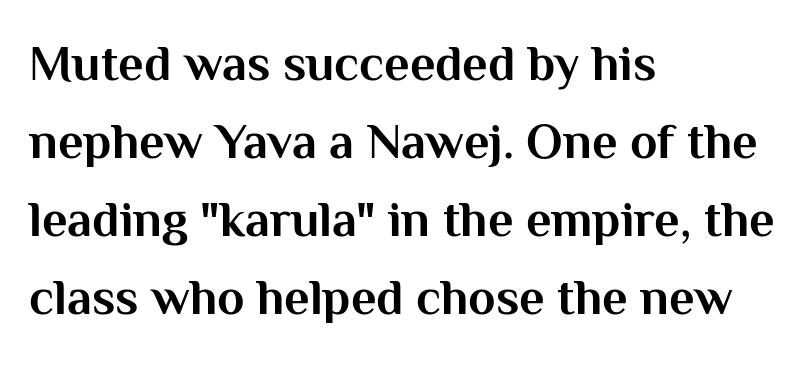
The image shows 50 px bold sans-serif type, upright; set left-aligned, normal line spacing (1.56x), normal letter spacing, not underlined; medium stroke contrast and a medium x-height.
